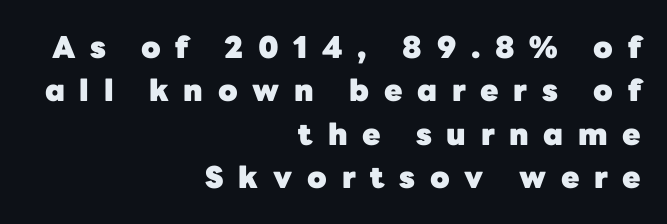
The image shows 30 px heavy sans-serif type, upright; set right-aligned, normal line spacing (1.45x), unusually wide letter spacing (+0.49 em), not underlined; low stroke contrast and a medium x-height.
